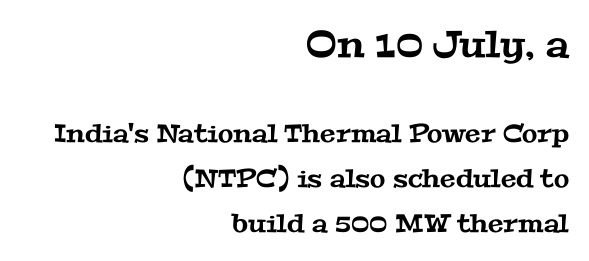
Little horizontal feet cap the strokes, marking this as serif type. What stands out about the letter spacing? Nothing — it is the standard amount. The face used here appears at its bigger size in the upper chunk. Note the varied advance widths — an 'i' is clearly narrower than an 'm'. Each line ends at the same right margin while the left side varies. Beneath every word, the page is bare.
